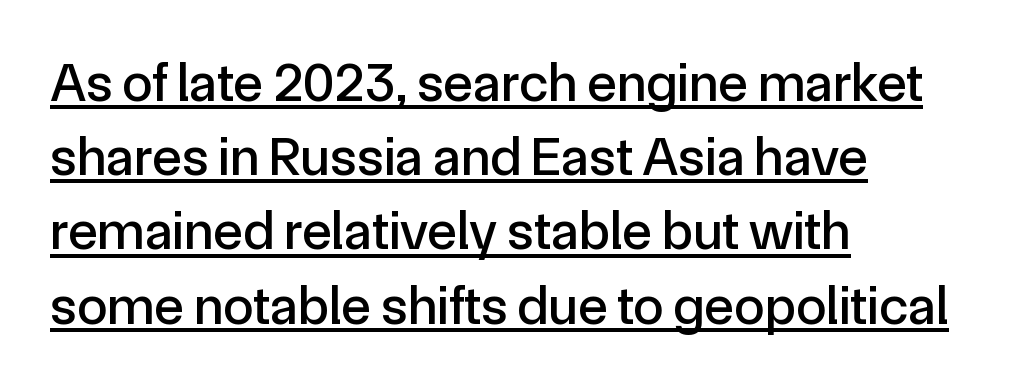
The image shows 55 px sans-serif type, upright; set left-aligned, normal line spacing (1.35x), normal letter spacing, underlined; a medium x-height.
